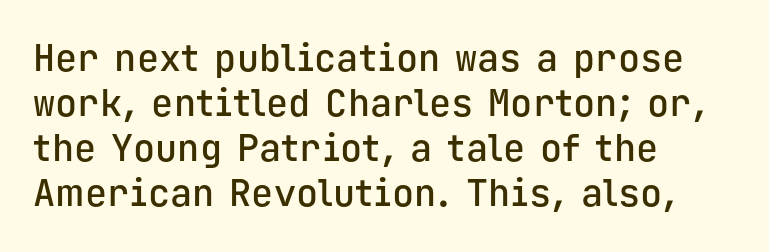
These lines keep a tight, regular rhythm from letter to letter. A typesetter would call this monospace, since all characters share one set width. The face used here is a semibold: visibly heavier than regular, lighter than bold. The passage shown is typeset with a sans-serif family. The gap between lines stays unmarked.
